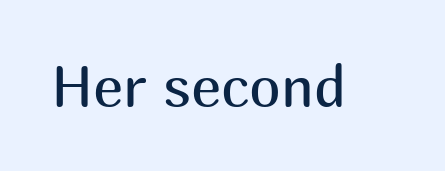
The image shows 57 px regular-weight sans-serif type, upright; set normal letter spacing, not underlined; medium stroke contrast and a medium x-height.
